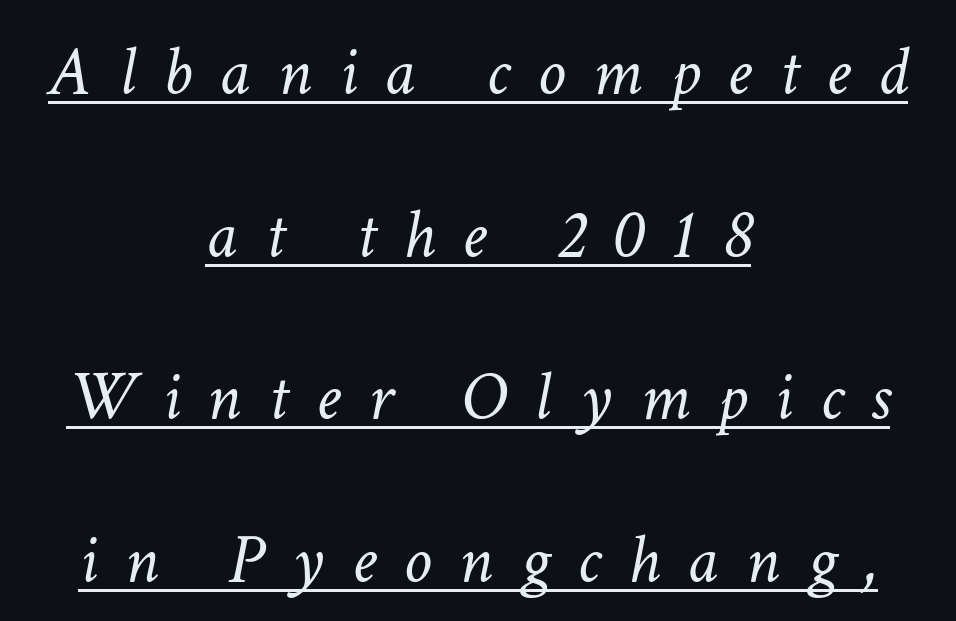
{"italic": "yes", "lean": "right", "slant_degrees": 11, "bold": "no", "weight": "light", "width": "normal", "stroke_contrast": "low", "x_height": "medium", "monospaced": "no", "underline": "yes", "align": "center", "line_spacing": "loose", "line_spacing_ratio": 2.29, "letter_spacing": "wide", "letter_spacing_em": 0.38, "glyph_px": 71}
